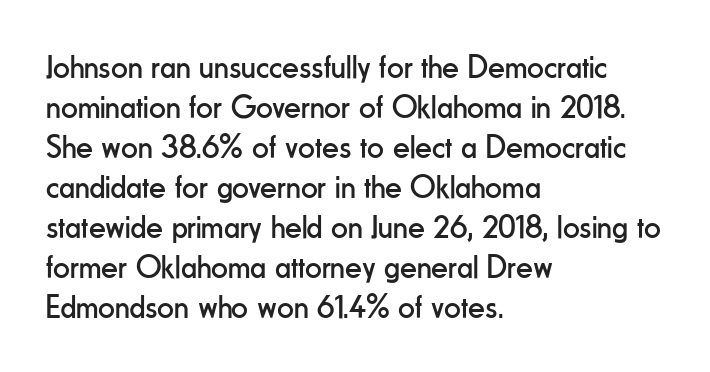
Q: Is the text bold? A: No.
Q: Is the text italic (slanted)? A: No, it is upright.
Q: Is the typeface a serif or a sans-serif typeface? A: Sans-serif.
Q: Is the text underlined? A: No.
Q: How is the paragraph aligned? A: Left-aligned.
Q: Is the spacing between letters normal or unusually wide? A: Normal.
Q: Width (condensed, normal, or wide)? A: Condensed.
Q: Stroke contrast? A: Low.
Q: x-height? A: Small.
Q: Monospaced? A: No.
